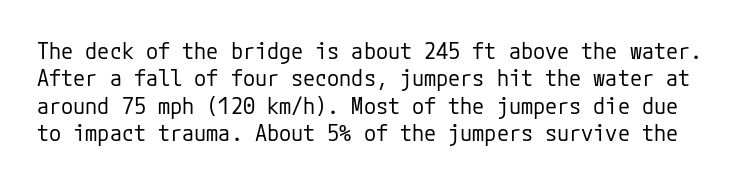
This rendering leaves character spacing at its baseline value. No extra ink here — the face is not bold. Has an underline been added? It has not. Italic? Not at all — the glyphs are vertical.
